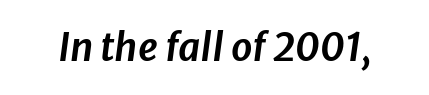
These lines keep a tight, regular rhythm from letter to letter. It's the slanting kind of type. Bare-footed words on every line. Proportional: the letters do not fall into vertical columns.
